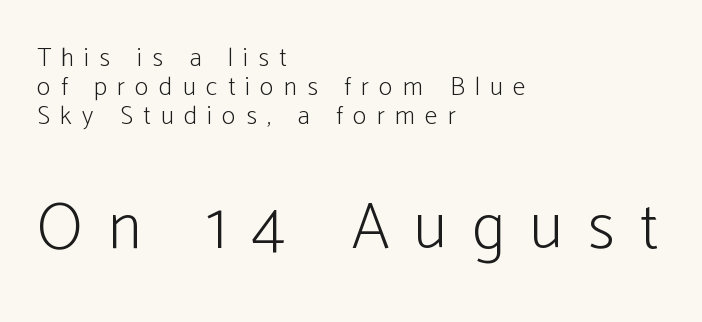
The image shows 65 px light, condensed sans-serif type, upright; set left-aligned, tight line spacing (1.12x), unusually wide letter spacing (+0.39 em), not underlined; the second (bottom) block is 2.5x larger; low stroke contrast and a medium x-height.
